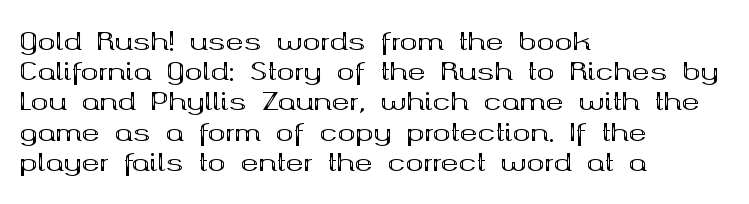
The ragged edge is on the right, which tells us the setting is flush left. The space beneath each line is pristine and unruled. This rendering leaves character spacing at its baseline value. The passage shown stacks its lines at a standard gap. Italic? Not at all — the glyphs are vertical. Emphasis by weight is at full strength: bold.
